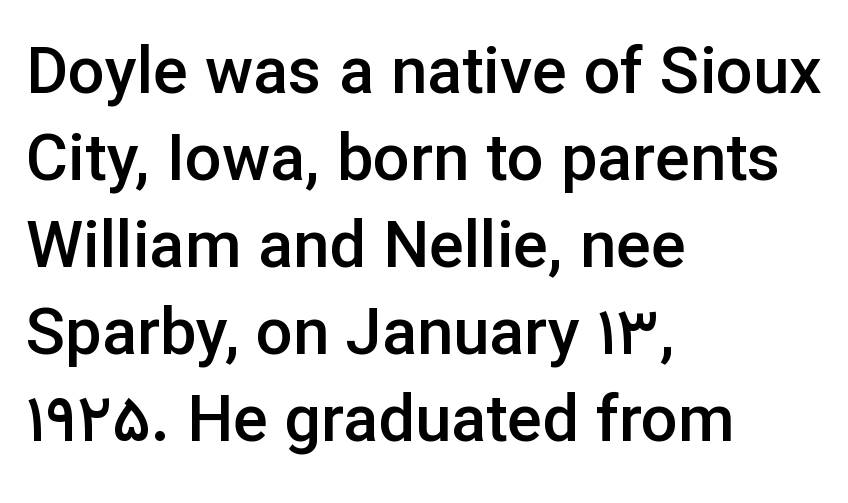
Note the varied advance widths — an 'i' is clearly narrower than an 'm'. The lines are quadded left. A clean baseline with only descenders dipping below it. What stands out about the letter spacing? Nothing — it is the standard amount. It's the straight-up-and-down kind of type.
